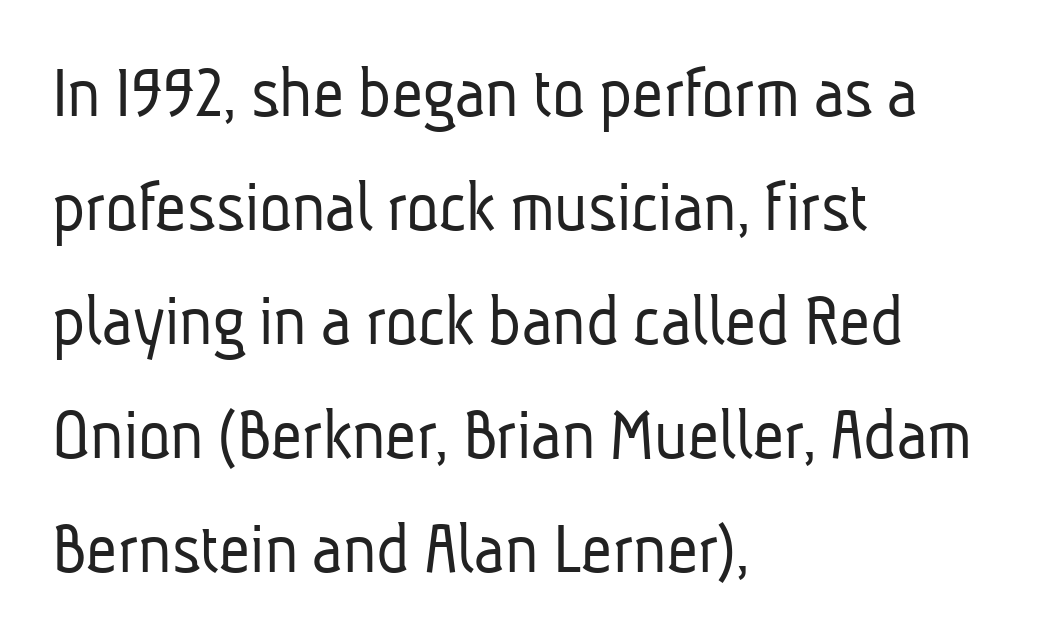
The image shows 76 px light, condensed sans-serif type; set left-aligned, normal line spacing (1.5x), normal letter spacing, not underlined; low stroke contrast and a medium x-height.
